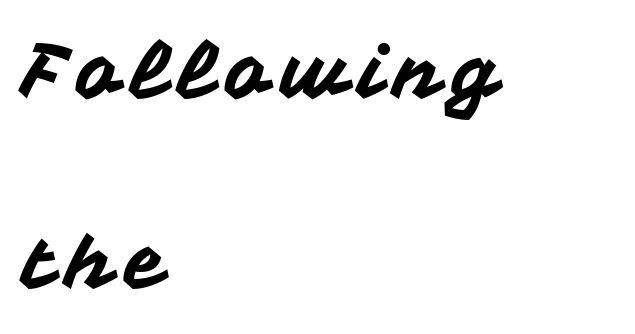
Q: Is the text italic (slanted)? A: Yes.
Q: Is the typeface a serif or a sans-serif typeface? A: Sans-serif.
Q: Is the text underlined? A: No.
Q: How is the paragraph aligned? A: Left-aligned.
Q: Is the spacing between lines tight, normal or loose? A: Loose.
Q: Width (condensed, normal, or wide)? A: Normal.
Q: Stroke contrast? A: Medium.
Q: x-height? A: Medium.
Q: Monospaced? A: No.
